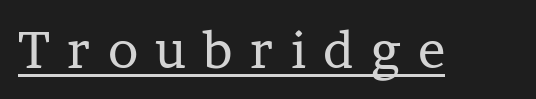
Q: Is the text bold? A: No.
Q: Is the text italic (slanted)? A: No, it is upright.
Q: Is the typeface a serif or a sans-serif typeface? A: Serif.
Q: Is the text underlined? A: Yes.
Q: Is the spacing between letters normal or unusually wide? A: Unusually wide.
Q: Width (condensed, normal, or wide)? A: Normal.
Q: Stroke contrast? A: Low.
Q: x-height? A: Medium.
Q: Monospaced? A: No.
